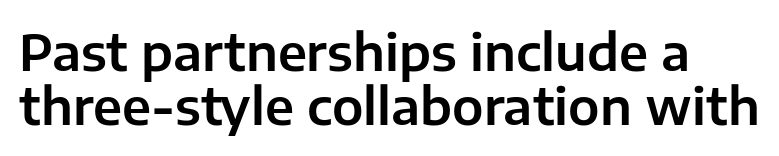
Nobody drew a line under any word here. Characters remain perfectly vertical along every line. The horizontal fit of the characters is conventional and even. Looks like regular typesetting: each glyph gets only the width it needs. The characters display no serif detailing; their extremities are plain. Does the leading feel generous? Not at all — it's pinched.
